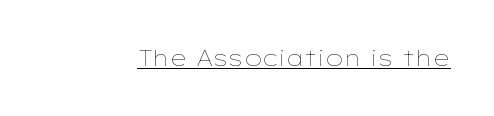
The image shows 22 px text type, upright; set normal letter spacing, underlined.
